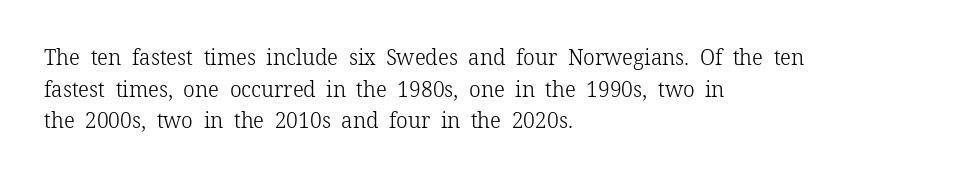
Style check: upright. Leftover space on each line is placed entirely after the last word. The rows are spaced the way most documents space them. The font is comparable to plain body text, perhaps lighter. Honestly, there is no underline to notice here at all. Nobody touched the tracking dial on this one.
